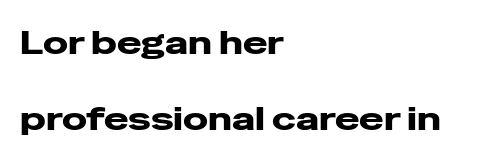
Q: Is the text italic (slanted)? A: No, it is upright.
Q: Is the typeface a serif or a sans-serif typeface? A: Sans-serif.
Q: Is the text underlined? A: No.
Q: How is the paragraph aligned? A: Left-aligned.
Q: Is the spacing between letters normal or unusually wide? A: Normal.
Q: Is the spacing between lines tight, normal or loose? A: Loose.
Q: Width (condensed, normal, or wide)? A: Wide.
Q: Stroke contrast? A: Low.
Q: x-height? A: Medium.
Q: Monospaced? A: No.
